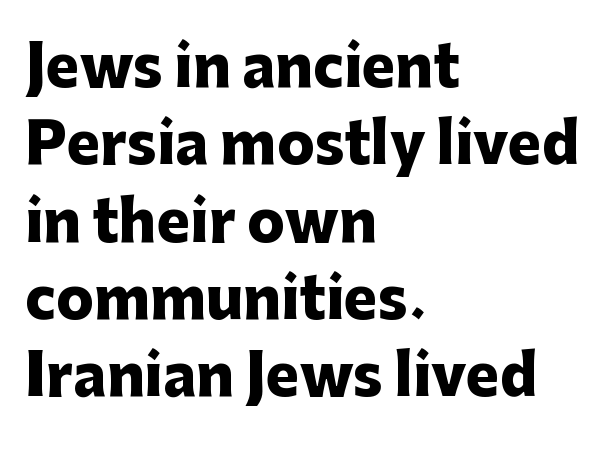
Vertical spacing — default. The paragraph has a hard left edge and a soft right edge. Rule under the text: the space is simply empty. In terms of letterform style, serifs are entirely absent. Character widths vary here, with narrow letters taking less room than wide ones. Characters remain perfectly vertical along every line.
